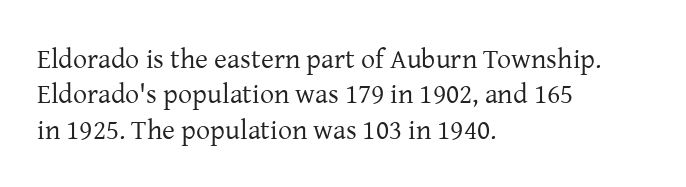
Q: Is the text bold? A: No.
Q: Is the text italic (slanted)? A: No, it is upright.
Q: Is the typeface a serif or a sans-serif typeface? A: Serif.
Q: Is the text underlined? A: No.
Q: How is the paragraph aligned? A: Left-aligned.
Q: Is the spacing between letters normal or unusually wide? A: Normal.
Q: Is the spacing between lines tight, normal or loose? A: Normal.
Q: Width (condensed, normal, or wide)? A: Normal.
Q: Stroke contrast? A: Low.
Q: x-height? A: Medium.
Q: Monospaced? A: No.
